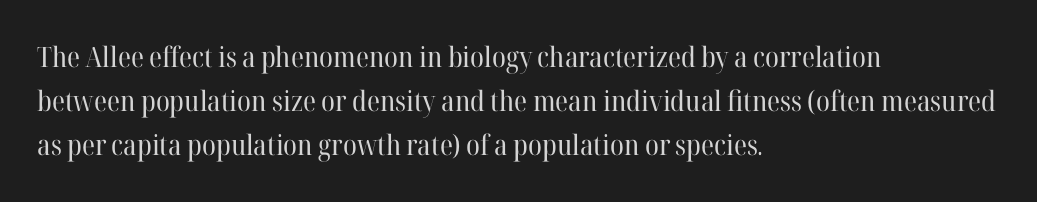
Q: Is the text bold? A: No.
Q: Is the text italic (slanted)? A: No, it is upright.
Q: Is the typeface a serif or a sans-serif typeface? A: Serif.
Q: Is the text underlined? A: No.
Q: How is the paragraph aligned? A: Left-aligned.
Q: Is the spacing between letters normal or unusually wide? A: Normal.
Q: Is the spacing between lines tight, normal or loose? A: Normal.
Q: Width (condensed, normal, or wide)? A: Normal.
Q: Stroke contrast? A: High.
Q: x-height? A: Medium.
Q: Monospaced? A: No.
